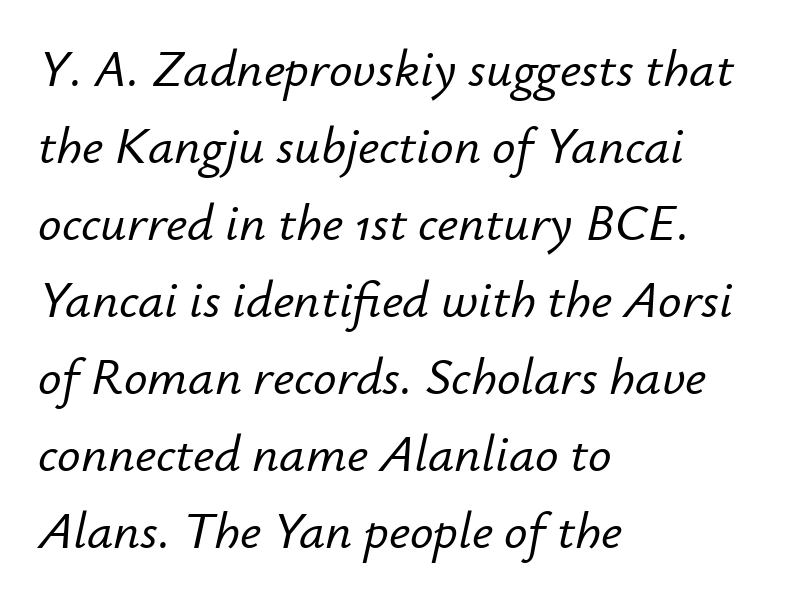
Q: Is the text italic (slanted)? A: Yes, it leans right by about 12 degrees.
Q: Is the text underlined? A: No.
Q: How is the paragraph aligned? A: Left-aligned.
Q: Is the spacing between letters normal or unusually wide? A: Normal.
Q: Is the spacing between lines tight, normal or loose? A: Normal.
Q: Width (condensed, normal, or wide)? A: Normal.
Q: Stroke contrast? A: Low.
Q: x-height? A: Small.
Q: Monospaced? A: No.
